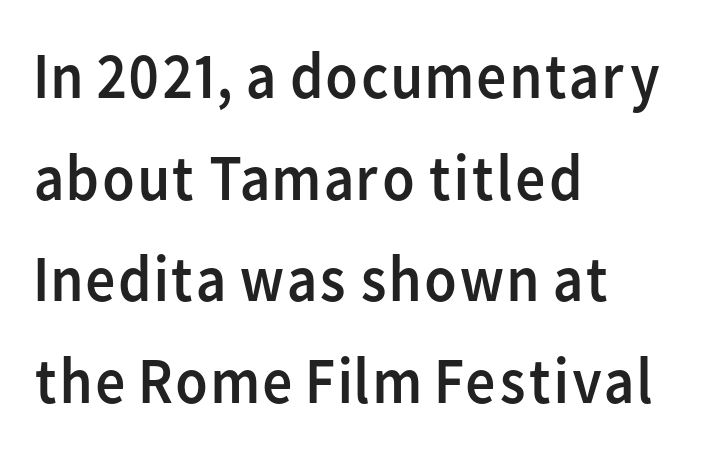
{"serif": "no", "italic": "no", "bold": "no", "weight": "regular", "width": "normal", "stroke_contrast": "low", "x_height": "medium", "monospaced": "no", "underline": "no", "align": "left", "line_spacing": "normal", "line_spacing_ratio": 1.54, "letter_spacing": "normal", "letter_spacing_em": 0.0, "glyph_px": 66}
